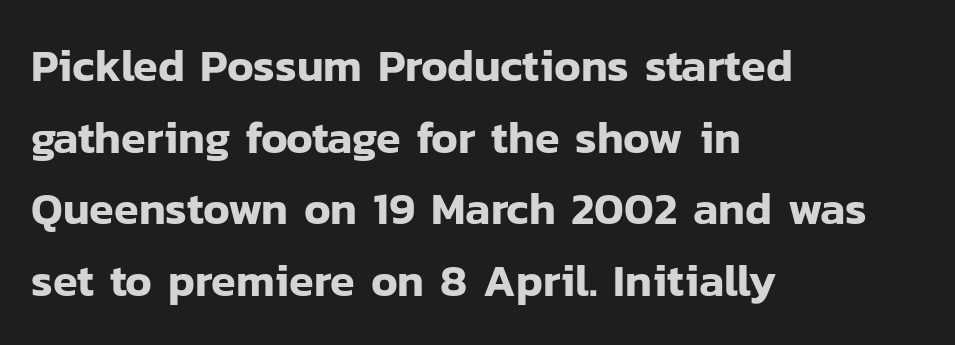
{"serif": "no", "italic": "no", "width": "normal", "stroke_contrast": "low", "x_height": "medium", "monospaced": "no", "underline": "no", "align": "left", "line_spacing": "normal", "line_spacing_ratio": 1.59, "letter_spacing": "normal", "letter_spacing_em": 0.0, "glyph_px": 45}
